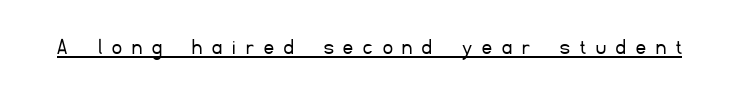
{"italic": "no", "bold": "no", "underline": "yes", "letter_spacing": "wide", "letter_spacing_em": 0.42, "glyph_px": 24}
